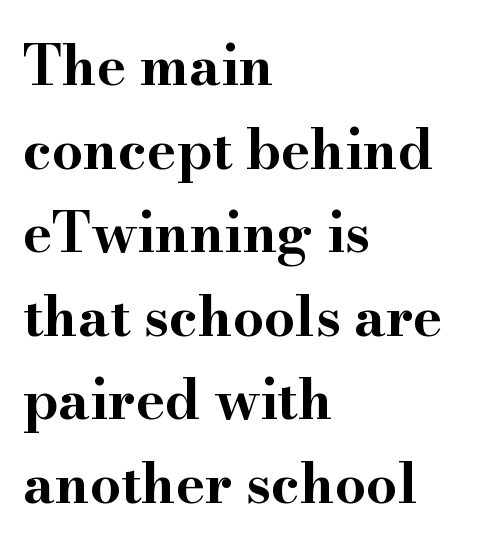
Each row of text sits above clean, open space. Nope, not italic — everything's standing straight. Which margin do the lines hug? The left one — the right edge is uneven. Are there feet on the stems? There are — it's a serif. Is this a fixed-width face? No — the glyphs have proportional, varying widths. The rendering uses a bold face; every stroke is thick and dark.
